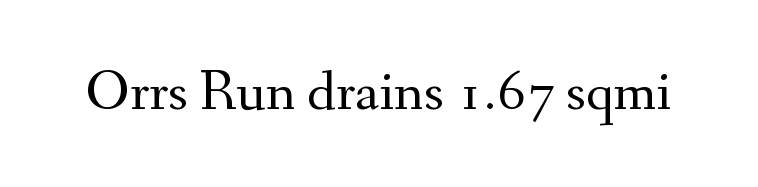
Q: Is the text bold? A: No.
Q: Is the text italic (slanted)? A: No, it is upright.
Q: Is the typeface a serif or a sans-serif typeface? A: Serif.
Q: Is the text underlined? A: No.
Q: Is the spacing between letters normal or unusually wide? A: Normal.
Q: Width (condensed, normal, or wide)? A: Normal.
Q: Stroke contrast? A: Medium.
Q: x-height? A: Small.
Q: Monospaced? A: No.
